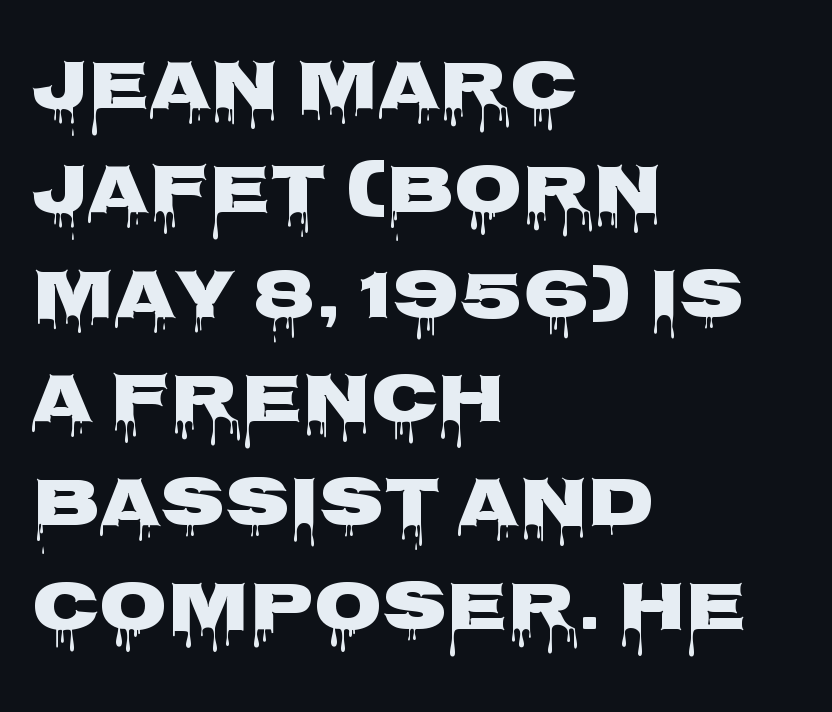
{"serif": "no", "italic": "no", "bold": "yes", "weight": "heavy", "width": "wide", "stroke_contrast": "low", "x_height": "large", "monospaced": "no", "underline": "no", "align": "left", "line_spacing": "normal", "line_spacing_ratio": 1.49, "letter_spacing": "normal", "letter_spacing_em": 0.0, "glyph_px": 70}
